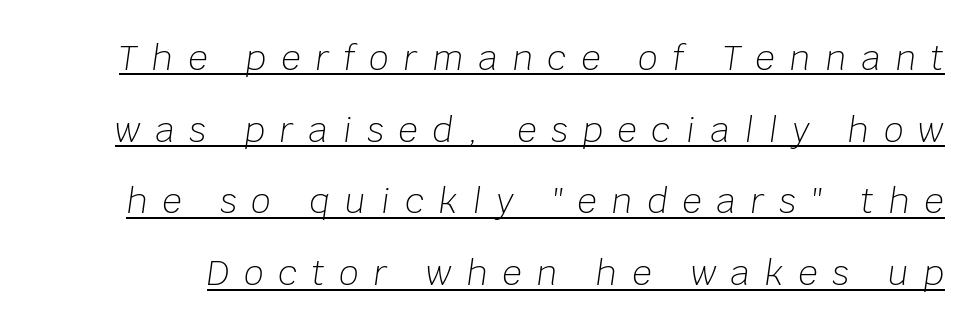
The image shows 34 px light type, italic (leaning right); set loose line spacing (2.11x), unusually wide letter spacing (+0.44 em), underlined; low stroke contrast and a large x-height.
